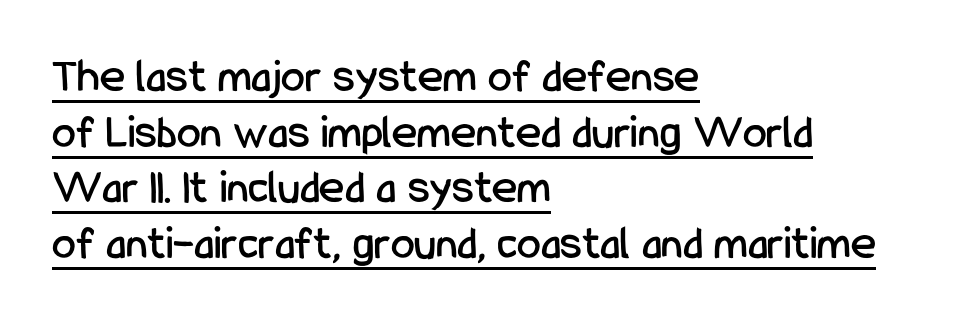
{"serif": "no", "italic": "no", "width": "condensed", "stroke_contrast": "low", "x_height": "medium", "monospaced": "no", "underline": "yes", "align": "left", "line_spacing_ratio": 1.16, "letter_spacing": "normal", "letter_spacing_em": 0.0, "glyph_px": 48}
